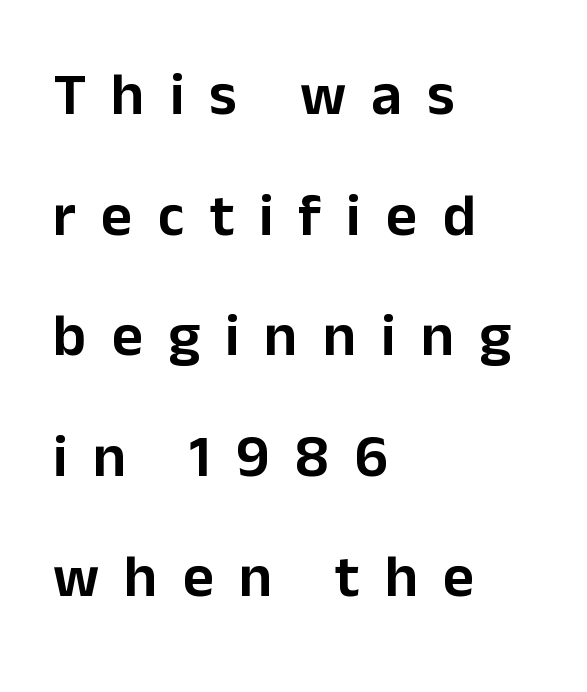
Q: Is the text italic (slanted)? A: No, it is upright.
Q: Is the typeface a serif or a sans-serif typeface? A: Sans-serif.
Q: Is the text underlined? A: No.
Q: How is the paragraph aligned? A: Left-aligned.
Q: Is the spacing between letters normal or unusually wide? A: Unusually wide.
Q: Is the spacing between lines tight, normal or loose? A: Loose.
Q: Width (condensed, normal, or wide)? A: Normal.
Q: Stroke contrast? A: Low.
Q: x-height? A: Medium.
Q: Monospaced? A: No.
